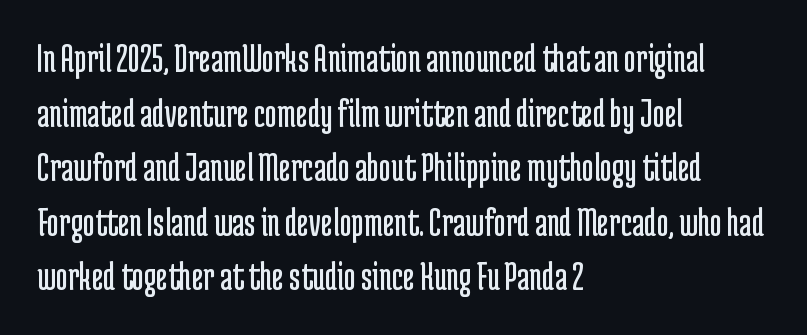
The image shows 41 px regular-weight, condensed sans-serif type, upright; set left-aligned, normal line spacing (1.33x), normal letter spacing, not underlined; low stroke contrast and a medium x-height.
